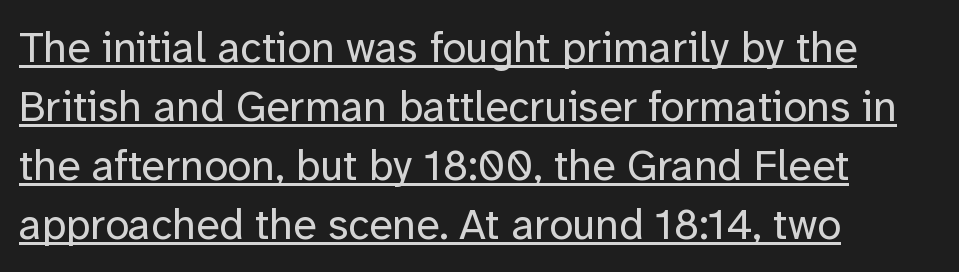
Q: Is the text bold? A: No.
Q: Is the text italic (slanted)? A: No, it is upright.
Q: Is the typeface a serif or a sans-serif typeface? A: Sans-serif.
Q: Is the text underlined? A: Yes.
Q: How is the paragraph aligned? A: Left-aligned.
Q: Is the spacing between letters normal or unusually wide? A: Normal.
Q: Is the spacing between lines tight, normal or loose? A: Normal.
Q: Width (condensed, normal, or wide)? A: Normal.
Q: Stroke contrast? A: Low.
Q: x-height? A: Medium.
Q: Monospaced? A: No.
